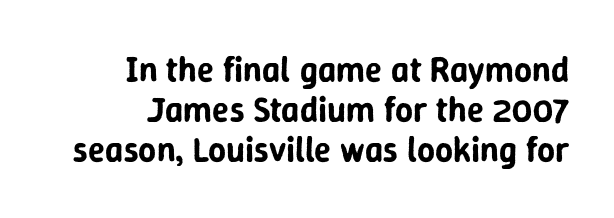
{"serif": "no", "italic": "no", "width": "normal", "stroke_contrast": "low", "x_height": "medium", "monospaced": "no", "underline": "no", "align": "right", "line_spacing": "tight", "line_spacing_ratio": 1.14, "letter_spacing": "normal", "letter_spacing_em": 0.0, "glyph_px": 35}
